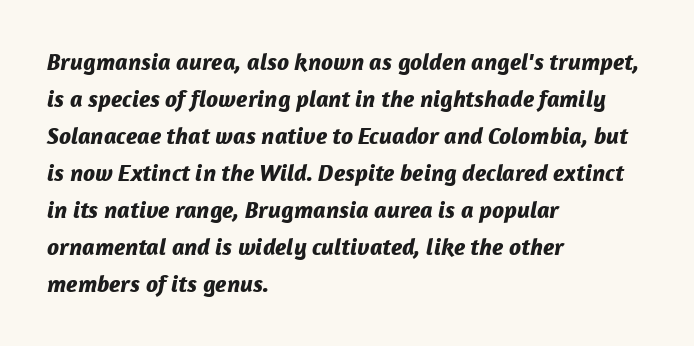
{"italic": "yes", "lean": "right", "slant_degrees": 12, "bold": "yes", "underline": "no", "align": "left", "line_spacing": "normal", "line_spacing_ratio": 1.54, "letter_spacing": "normal", "letter_spacing_em": 0.0, "glyph_px": 24}
